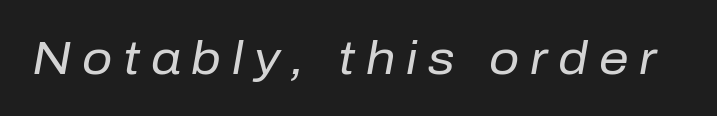
The font sits on the lighter half of the weight spectrum, regular included. Nobody drew a line under any word here. If you drew a line through each stem, it would be angled. Character widths vary here, with narrow letters taking less room than wide ones.
